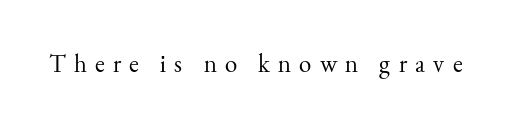
Q: Is the text bold? A: No.
Q: Is the text italic (slanted)? A: No, it is upright.
Q: Is the text underlined? A: No.
Q: Is the spacing between letters normal or unusually wide? A: Unusually wide.
